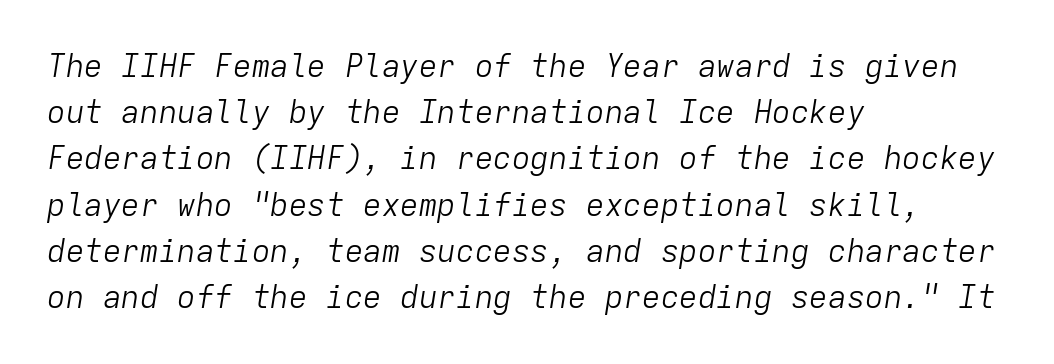
{"italic": "yes", "lean": "right", "slant_degrees": 9, "bold": "no", "weight": "light", "width": "normal", "stroke_contrast": "low", "x_height": "medium", "monospaced": "yes", "underline": "no", "align": "left", "line_spacing": "normal", "line_spacing_ratio": 1.49, "letter_spacing": "normal", "letter_spacing_em": 0.0, "glyph_px": 31}
